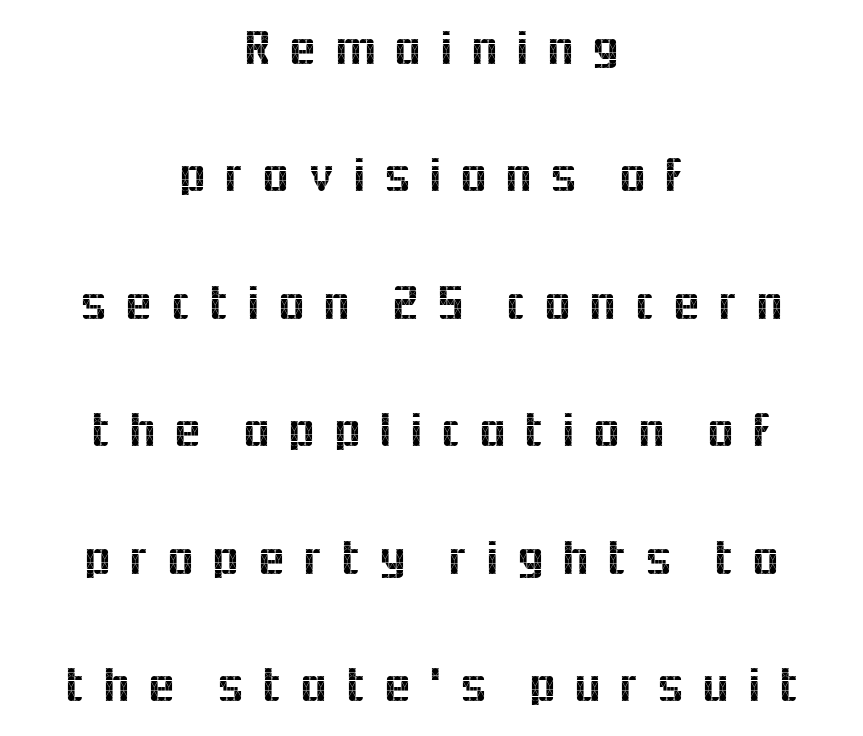
Q: Is the text italic (slanted)? A: No, it is upright.
Q: Is the typeface a serif or a sans-serif typeface? A: Sans-serif.
Q: Is the text underlined? A: No.
Q: How is the paragraph aligned? A: Centered.
Q: Is the spacing between letters normal or unusually wide? A: Unusually wide.
Q: Is the spacing between lines tight, normal or loose? A: Loose.
Q: Width (condensed, normal, or wide)? A: Normal.
Q: x-height? A: Medium.
Q: Monospaced? A: No.
